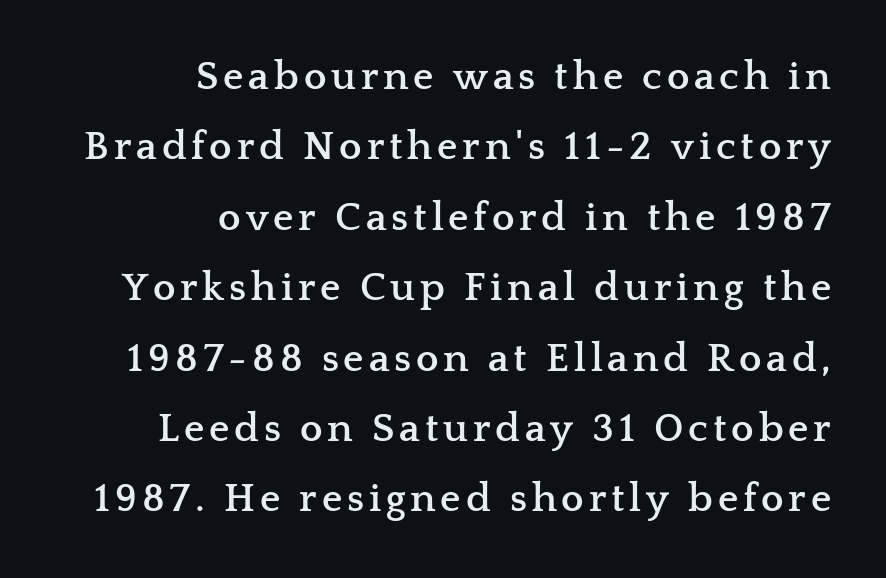
Q: Is the text bold? A: Yes.
Q: Is the text italic (slanted)? A: No, it is upright.
Q: Is the typeface a serif or a sans-serif typeface? A: Serif.
Q: Is the text underlined? A: No.
Q: How is the paragraph aligned? A: Right-aligned.
Q: Width (condensed, normal, or wide)? A: Wide.
Q: Stroke contrast? A: Low.
Q: x-height? A: Medium.
Q: Monospaced? A: No.
